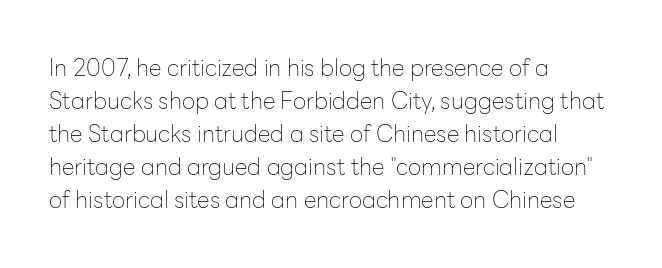
{"italic": "no", "bold": "no", "underline": "no", "align": "left", "line_spacing": "normal", "line_spacing_ratio": 1.43, "letter_spacing": "normal", "letter_spacing_em": 0.0, "glyph_px": 23}
